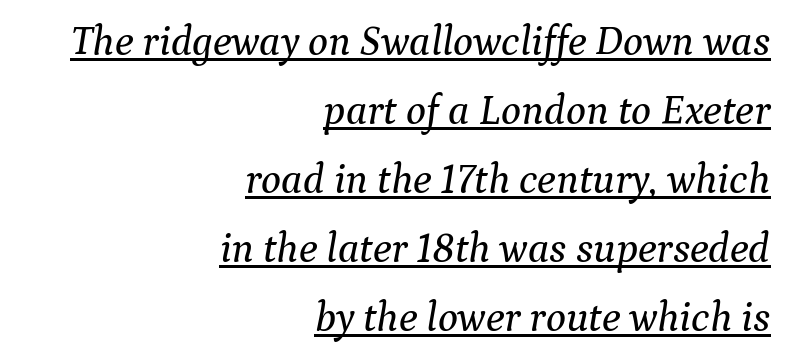
Somebody hit Ctrl+U on this one — the words are underlined. An italicized treatment has been applied to the whole sample. Here the glyphs are tracked normally, forming tight word shapes. Do the characters align in a grid? No, the font is proportional.
